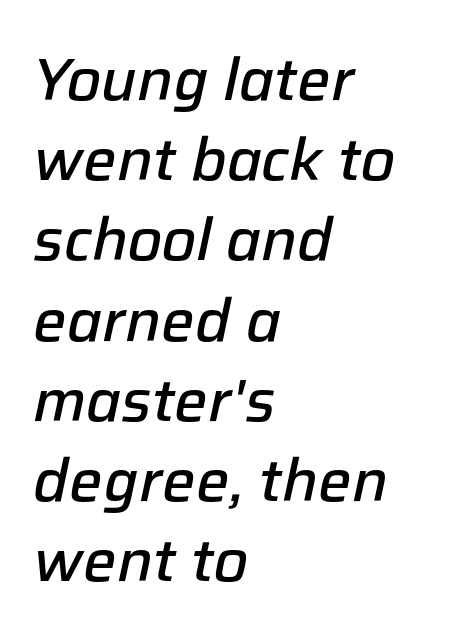
The typesetter chose a ragged-right arrangement here. Honestly, the row spacing looks completely unremarkable. Default kerning and tracking; the words read as compact shapes. Caption: semibold face, moderately heavy strokes.
